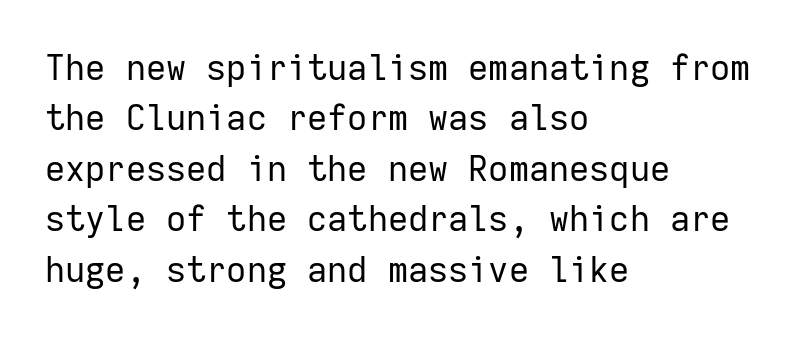
The image shows 35 px regular-weight sans-serif type, upright, monospaced; set left-aligned, normal line spacing (1.44x), normal letter spacing, not underlined; low stroke contrast and a medium x-height.
